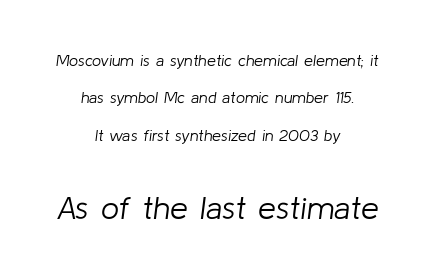
{"italic": "yes", "lean": "right", "slant_degrees": 8, "bold": "no", "weight": "light", "width": "normal", "stroke_contrast": "low", "x_height": "medium", "monospaced": "no", "underline": "no", "align": "center", "line_spacing": "loose", "line_spacing_ratio": 2.34, "letter_spacing": "normal", "letter_spacing_em": 0.0, "larger_block": "second", "size_ratio": 2.0, "glyph_px": 32}
